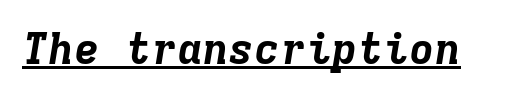
Q: Is the text bold? A: Yes.
Q: Is the text italic (slanted)? A: Yes, it leans right by about 9 degrees.
Q: Is the text underlined? A: Yes.
Q: Is the spacing between letters normal or unusually wide? A: Normal.
Q: Width (condensed, normal, or wide)? A: Normal.
Q: Stroke contrast? A: Low.
Q: x-height? A: Medium.
Q: Monospaced? A: Yes.
